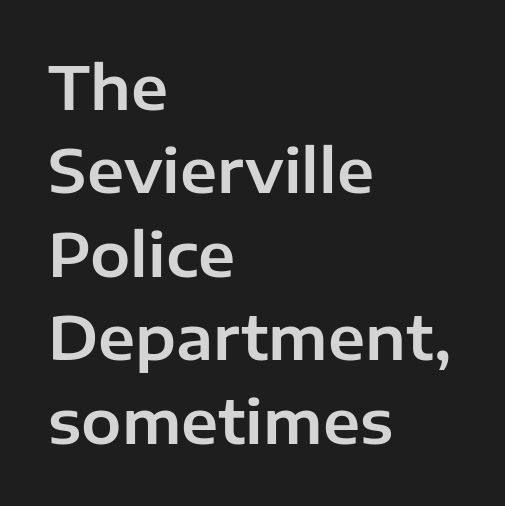
Q: Is the text italic (slanted)? A: No, it is upright.
Q: Is the typeface a serif or a sans-serif typeface? A: Sans-serif.
Q: Is the text underlined? A: No.
Q: How is the paragraph aligned? A: Left-aligned.
Q: Is the spacing between letters normal or unusually wide? A: Normal.
Q: Is the spacing between lines tight, normal or loose? A: Normal.
Q: Width (condensed, normal, or wide)? A: Normal.
Q: Stroke contrast? A: Low.
Q: x-height? A: Medium.
Q: Monospaced? A: No.
